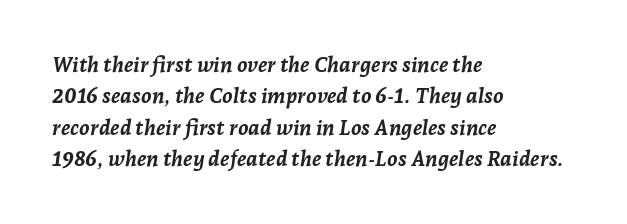
{"italic": "yes", "lean": "right", "slant_degrees": 7, "bold": "yes", "underline": "no", "align": "left", "line_spacing": "normal", "line_spacing_ratio": 1.5, "letter_spacing": "normal", "letter_spacing_em": 0.0, "glyph_px": 21}
